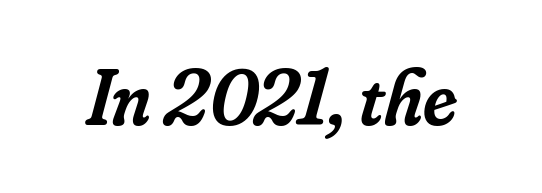
The image shows 79 px semibold serif type, italic (leaning right); set normal letter spacing, not underlined; low stroke contrast and a small x-height.
